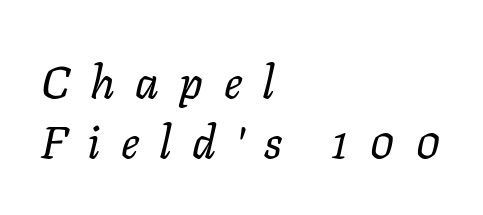
{"italic": "yes", "lean": "right", "slant_degrees": 11, "bold": "no", "weight": "regular", "width": "normal", "stroke_contrast": "low", "x_height": "medium", "monospaced": "no", "underline": "no", "align": "left", "line_spacing": "normal", "line_spacing_ratio": 1.31, "letter_spacing": "wide", "letter_spacing_em": 0.44, "glyph_px": 46}
